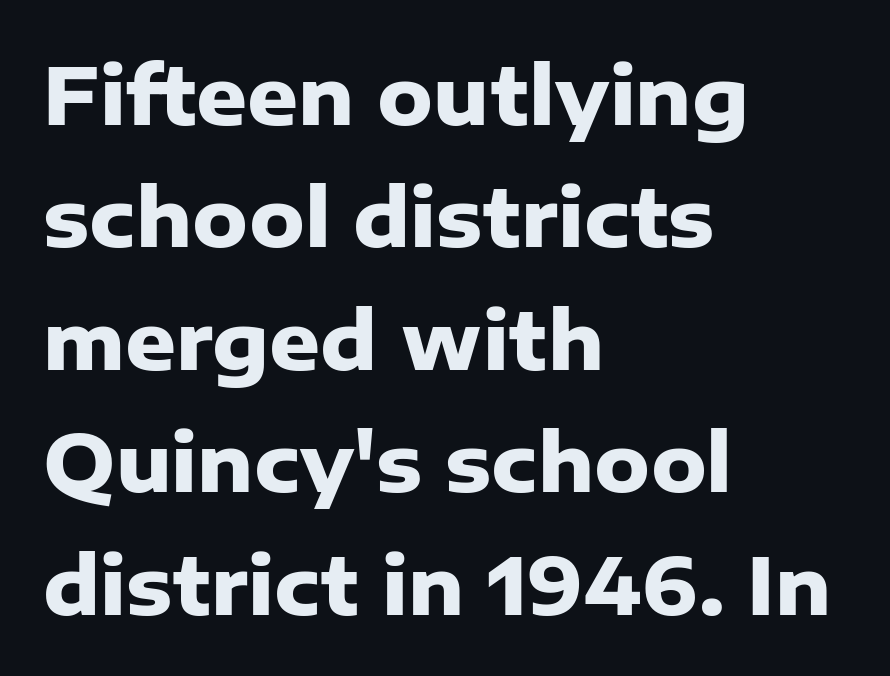
The image shows 79 px heavy sans-serif type, upright; set left-aligned, normal line spacing (1.55x), normal letter spacing, not underlined; low stroke contrast and a medium x-height.
